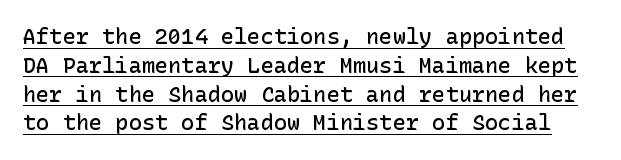
Each word holds together tightly as a unit, with standard inter-letter gaps. Is there an underline? Yes — a line sits under the letters. The lettering holds an erect, upright posture throughout. Leading matches the norm, producing a regular column. The sample has been set in demibold, a notch under bold.
